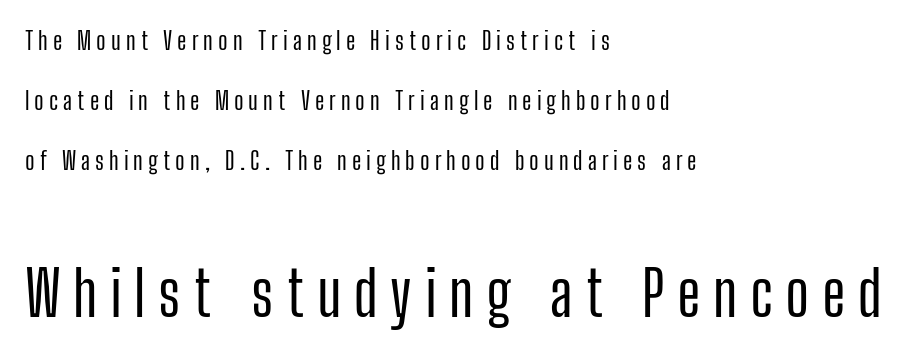
The paragraph has a hard left edge and a soft right edge. Bare-footed words on every line. The type is letterspaced generously, with wide tracking. The rendering uses a large line-height, opening up the rows. Here the designer chose a conventional face with non-uniform glyph widths.
